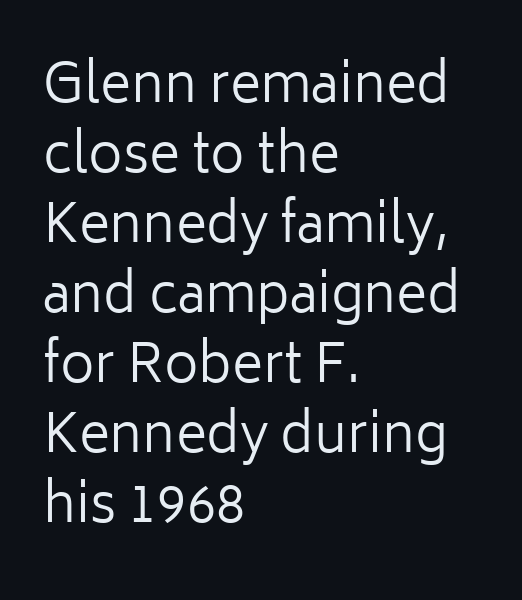
Q: Is the text bold? A: No.
Q: Is the text italic (slanted)? A: No, it is upright.
Q: Is the typeface a serif or a sans-serif typeface? A: Sans-serif.
Q: Is the text underlined? A: No.
Q: How is the paragraph aligned? A: Left-aligned.
Q: Is the spacing between letters normal or unusually wide? A: Normal.
Q: Is the spacing between lines tight, normal or loose? A: Normal.
Q: Width (condensed, normal, or wide)? A: Normal.
Q: Stroke contrast? A: Low.
Q: x-height? A: Medium.
Q: Monospaced? A: No.
